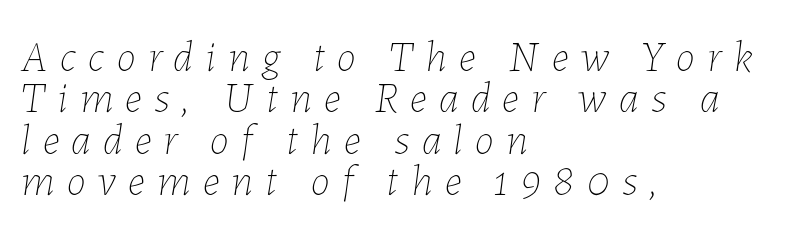
{"italic": "yes", "lean": "right", "slant_degrees": 7, "bold": "no", "weight": "thin", "width": "normal", "stroke_contrast": "low", "x_height": "medium", "monospaced": "no", "underline": "no", "align": "left", "line_spacing": "tight", "line_spacing_ratio": 0.96, "letter_spacing": "wide", "letter_spacing_em": 0.29, "glyph_px": 43}
